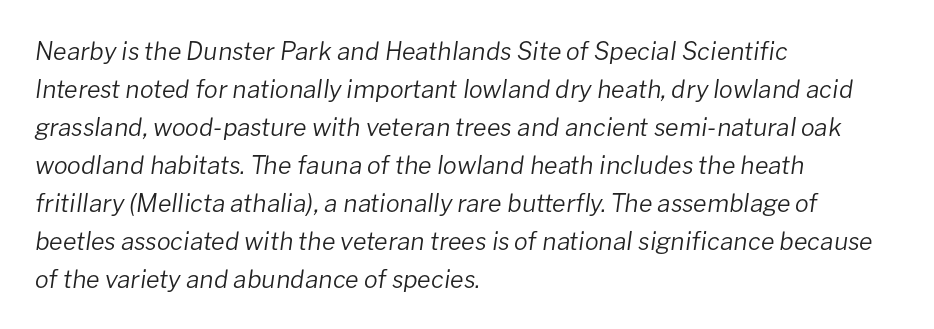
Q: Is the text bold? A: No.
Q: Is the text italic (slanted)? A: Yes, it leans right by about 8 degrees.
Q: Is the text underlined? A: No.
Q: How is the paragraph aligned? A: Left-aligned.
Q: Is the spacing between letters normal or unusually wide? A: Normal.
Q: Is the spacing between lines tight, normal or loose? A: Normal.
